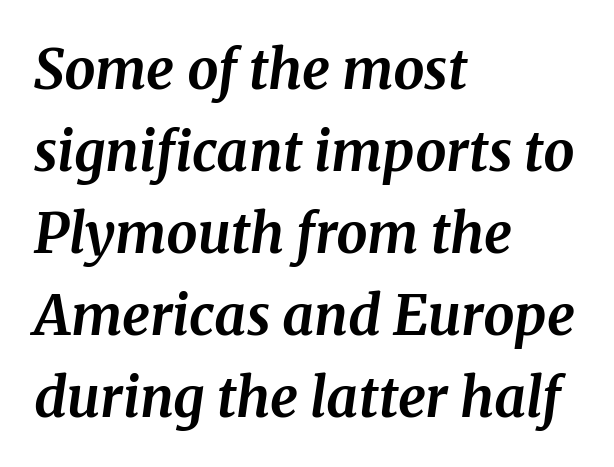
{"serif": "yes", "italic": "yes", "lean": "right", "slant_degrees": 8, "bold": "yes", "weight": "bold", "width": "normal", "stroke_contrast": "medium", "x_height": "medium", "monospaced": "no", "underline": "no", "align": "left", "line_spacing": "normal", "line_spacing_ratio": 1.49, "letter_spacing": "normal", "letter_spacing_em": 0.0, "glyph_px": 55}
